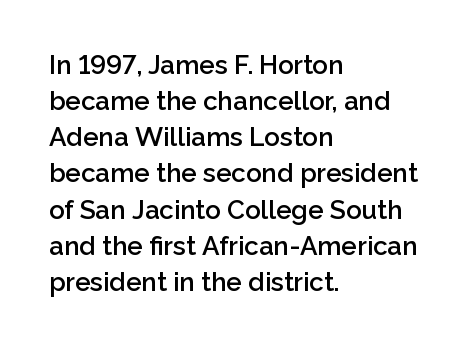
{"italic": "no", "bold": "semi", "underline": "no", "align": "left", "line_spacing": "normal", "line_spacing_ratio": 1.39, "letter_spacing": "normal", "letter_spacing_em": 0.0, "glyph_px": 26}
